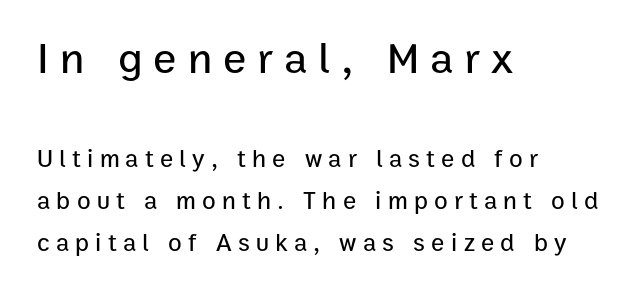
Q: Is the text italic (slanted)? A: No, it is upright.
Q: Is the typeface a serif or a sans-serif typeface? A: Sans-serif.
Q: Is the text underlined? A: No.
Q: How is the paragraph aligned? A: Left-aligned.
Q: Is the spacing between letters normal or unusually wide? A: Unusually wide.
Q: Is the spacing between lines tight, normal or loose? A: Normal.
Q: Which block of text is set in a larger size, the first (top) or the second (bottom)? A: The first (top) one.
Q: Width (condensed, normal, or wide)? A: Normal.
Q: Stroke contrast? A: Low.
Q: x-height? A: Medium.
Q: Monospaced? A: No.
